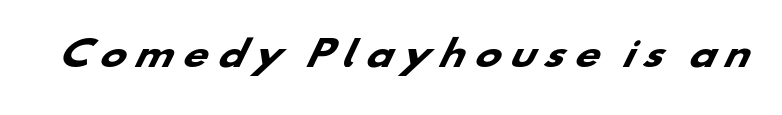
The image shows 35 px heavy, wide sans-serif type; set unusually wide letter spacing (+0.24 em), not underlined; low stroke contrast and a small x-height.
